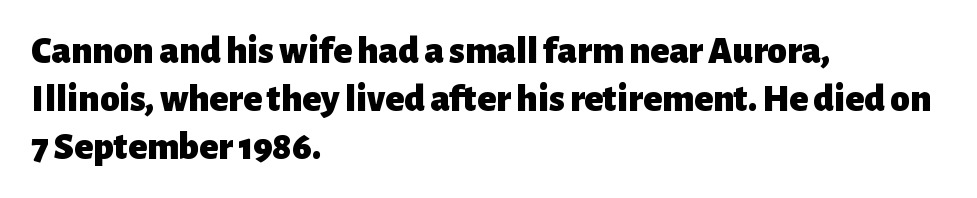
The designer went with a sans here, leaving each stem footless. Posture: vertical. A typesetter would call this proportional, since set widths differ per character. Anything drawn beneath the words? Only blank space.
